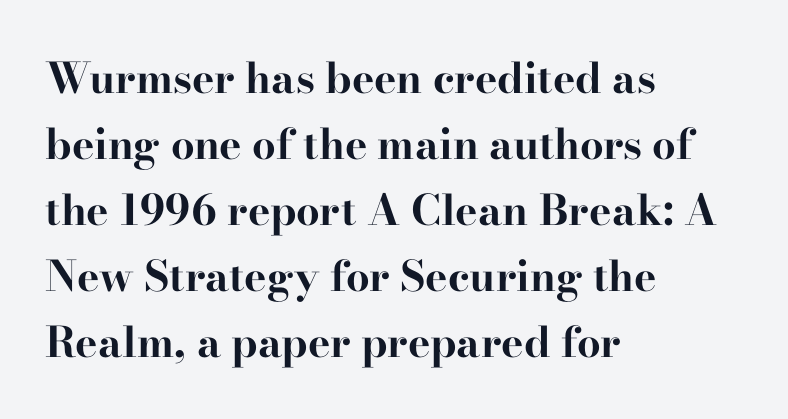
Line starts are locked; line ends wander. Do the characters align in a grid? No, the font is proportional. Here the glyphs are tracked normally, forming tight word shapes. Small tapered or slab feet sit at the stroke ends, so this counts as serif. No italicization has been applied; the sample stays upright. Descender tails drop into unmarked territory.
